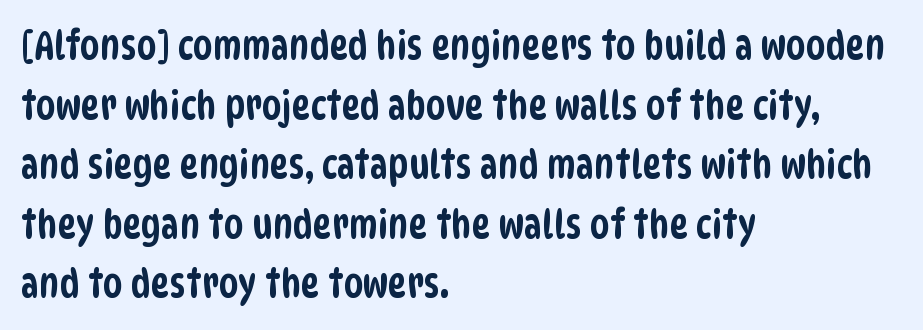
Q: Is the typeface a serif or a sans-serif typeface? A: Sans-serif.
Q: Is the text underlined? A: No.
Q: How is the paragraph aligned? A: Left-aligned.
Q: Is the spacing between letters normal or unusually wide? A: Normal.
Q: Is the spacing between lines tight, normal or loose? A: Normal.
Q: Width (condensed, normal, or wide)? A: Condensed.
Q: Stroke contrast? A: Low.
Q: x-height? A: Large.
Q: Monospaced? A: No.
